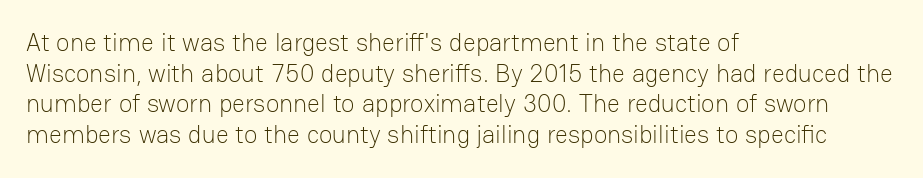
Q: Is the text bold? A: No.
Q: Is the text italic (slanted)? A: No, it is upright.
Q: Is the text underlined? A: No.
Q: How is the paragraph aligned? A: Left-aligned.
Q: Is the spacing between letters normal or unusually wide? A: Normal.
